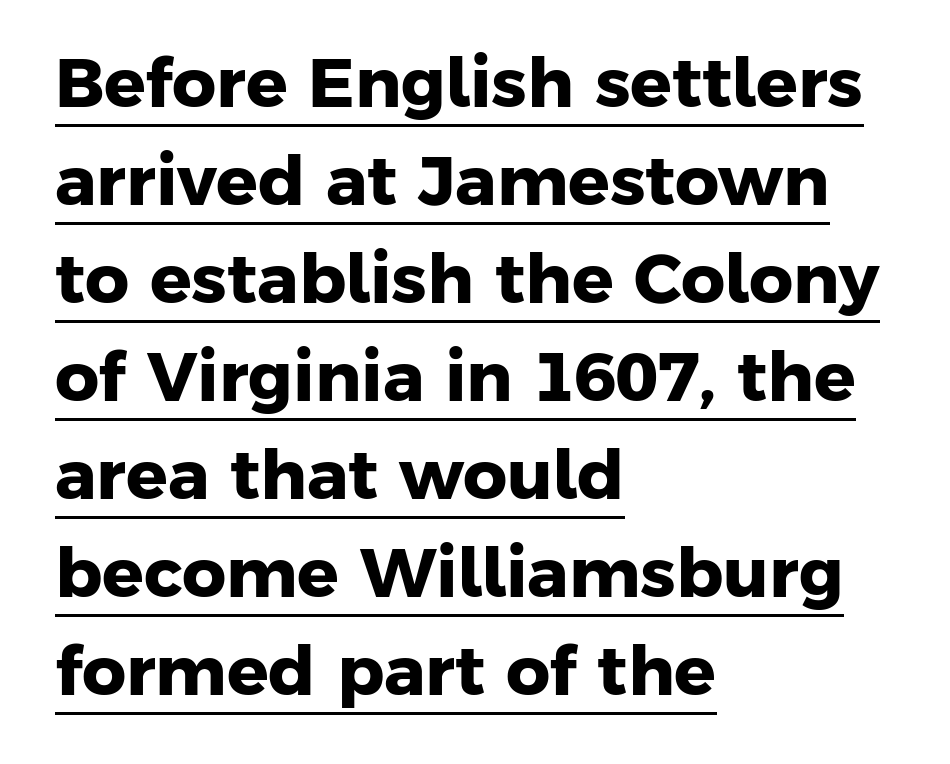
The characters display no serif detailing; their extremities are plain. The leading is moderate, giving the passage an even texture. Letter spacing: default. Looks like someone drew a line under every word here. As a designer I'd log this as weight 700, bold.
